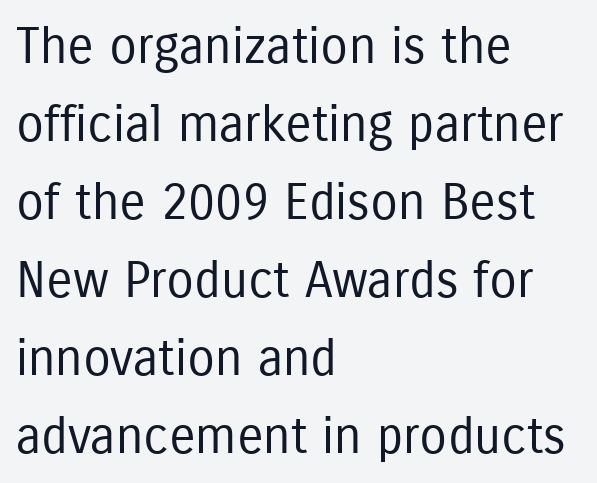
{"serif": "no", "italic": "no", "bold": "no", "weight": "regular", "width": "condensed", "stroke_contrast": "low", "x_height": "medium", "monospaced": "no", "underline": "no", "align": "left", "line_spacing": "normal", "line_spacing_ratio": 1.56, "letter_spacing": "normal", "letter_spacing_em": 0.0, "glyph_px": 50}
